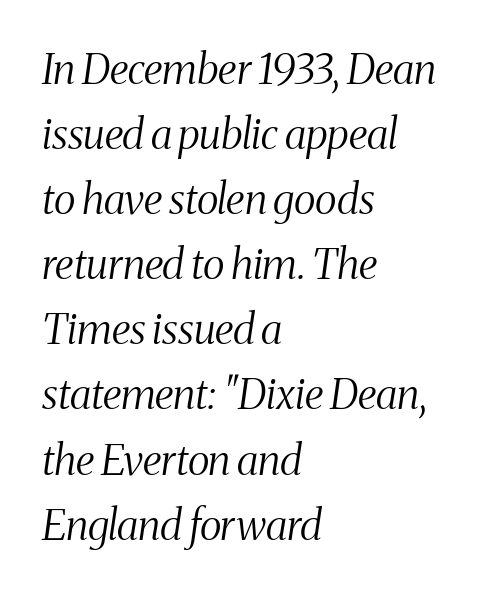
{"serif": "yes", "italic": "yes", "lean": "right", "slant_degrees": 8, "bold": "no", "weight": "light", "width": "condensed", "stroke_contrast": "medium", "x_height": "medium", "monospaced": "no", "underline": "no", "align": "left", "line_spacing": "normal", "line_spacing_ratio": 1.55, "letter_spacing": "normal", "letter_spacing_em": 0.0, "glyph_px": 42}
